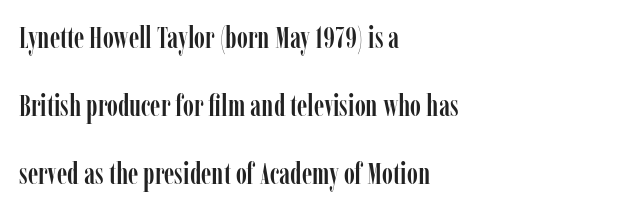
You could not count columns in this text — the font is proportionally spaced. What's the leading like? Stretched, with rows far apart. Every row of glyphs begins at an identical x-position on the left. This rendering leaves character spacing at its baseline value. Look at the bottom of the vertical strokes: they flare into serifs here. Is there any slant? The stems are plumb.
